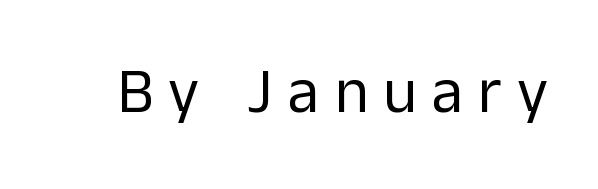
Q: Is the text bold? A: No.
Q: Is the text italic (slanted)? A: No, it is upright.
Q: Is the typeface a serif or a sans-serif typeface? A: Sans-serif.
Q: Is the text underlined? A: No.
Q: Is the spacing between letters normal or unusually wide? A: Unusually wide.
Q: Width (condensed, normal, or wide)? A: Normal.
Q: Stroke contrast? A: Low.
Q: x-height? A: Medium.
Q: Monospaced? A: No.
